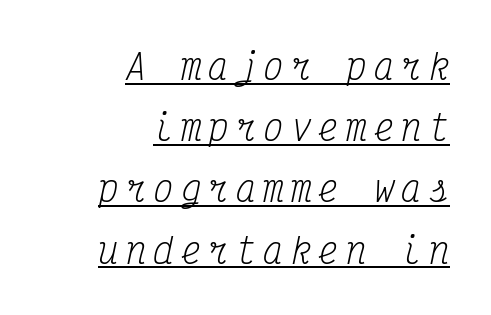
Q: Is the text bold? A: No.
Q: Is the text italic (slanted)? A: Yes, it leans right by about 12 degrees.
Q: Is the typeface a serif or a sans-serif typeface? A: Serif.
Q: Is the text underlined? A: Yes.
Q: How is the paragraph aligned? A: Right-aligned.
Q: Is the spacing between letters normal or unusually wide? A: Unusually wide.
Q: Width (condensed, normal, or wide)? A: Condensed.
Q: Stroke contrast? A: Medium.
Q: x-height? A: Medium.
Q: Monospaced? A: Yes.
